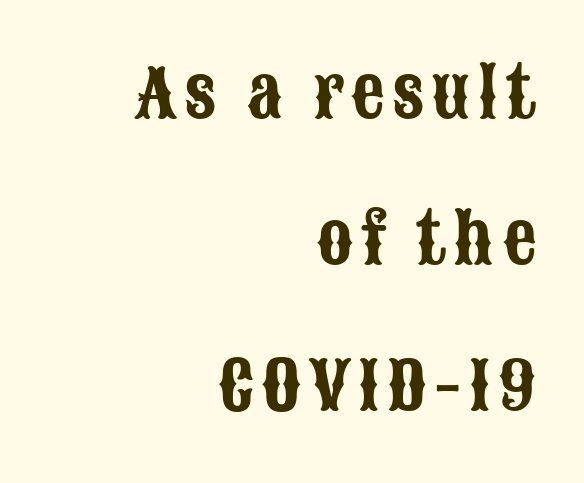
Q: Is the text italic (slanted)? A: No, it is upright.
Q: Is the typeface a serif or a sans-serif typeface? A: Sans-serif.
Q: Is the text underlined? A: No.
Q: How is the paragraph aligned? A: Right-aligned.
Q: Is the spacing between lines tight, normal or loose? A: Loose.
Q: Width (condensed, normal, or wide)? A: Condensed.
Q: Stroke contrast? A: Low.
Q: x-height? A: Large.
Q: Monospaced? A: No.
